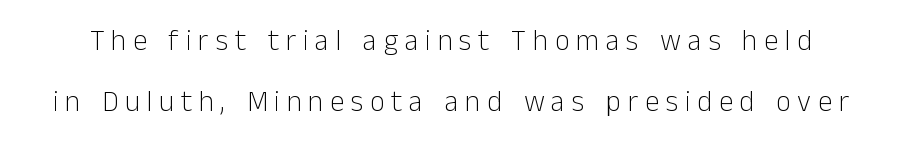
The designer dialed line spacing up above the default. There is plenty of visible air inserted between adjacent glyphs. Bold? No — there's no thickening of the strokes. Check the space under the baseline: it is left empty.
